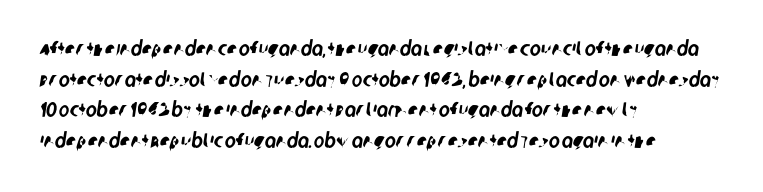
Q: Is the text underlined? A: No.
Q: How is the paragraph aligned? A: Left-aligned.
Q: Is the spacing between letters normal or unusually wide? A: Normal.
Q: Is the spacing between lines tight, normal or loose? A: Normal.
